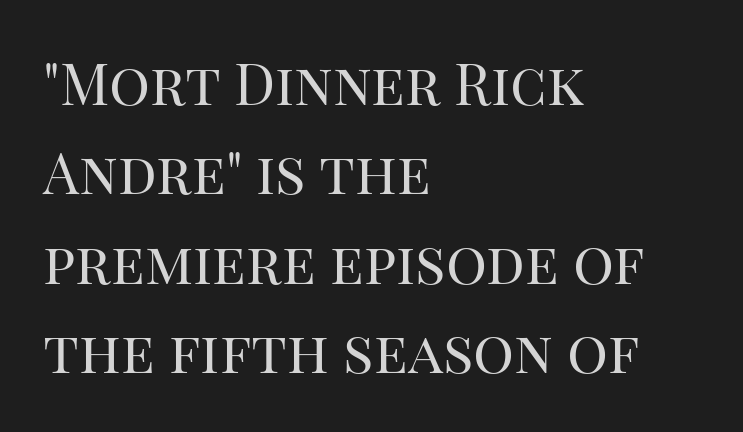
The image shows 57 px regular-weight serif type, upright; set left-aligned, normal line spacing (1.57x), normal letter spacing, not underlined; high stroke contrast and a large x-height.
